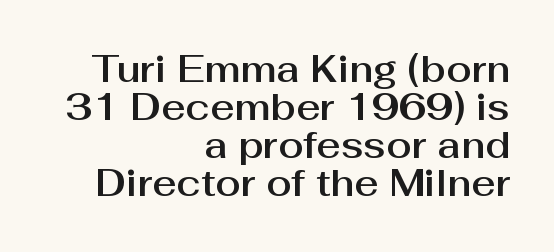
Q: Is the text italic (slanted)? A: No, it is upright.
Q: Is the typeface a serif or a sans-serif typeface? A: Sans-serif.
Q: Is the text underlined? A: No.
Q: How is the paragraph aligned? A: Right-aligned.
Q: Is the spacing between letters normal or unusually wide? A: Normal.
Q: Is the spacing between lines tight, normal or loose? A: Tight.
Q: Width (condensed, normal, or wide)? A: Normal.
Q: Stroke contrast? A: Medium.
Q: x-height? A: Medium.
Q: Monospaced? A: No.
